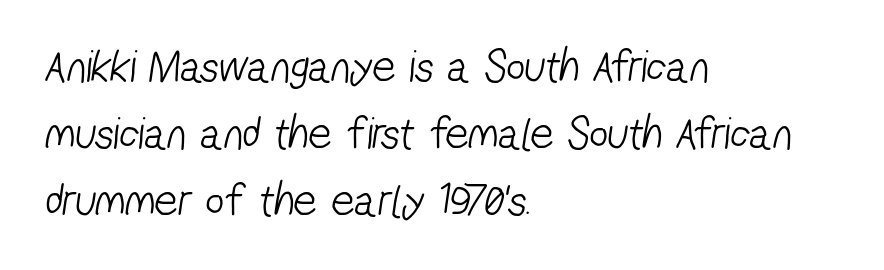
The image shows 46 px light, condensed sans-serif type; set left-aligned, normal line spacing (1.46x), normal letter spacing, not underlined; low stroke contrast and a medium x-height.
